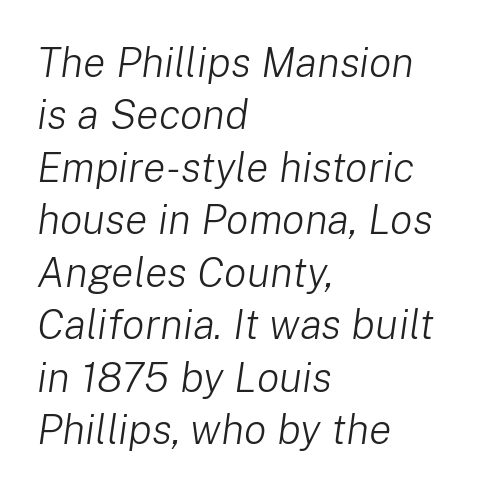
The image shows 42 px light type, italic (leaning right); set left-aligned, normal line spacing (1.25x), normal letter spacing, not underlined; low stroke contrast and a medium x-height.
